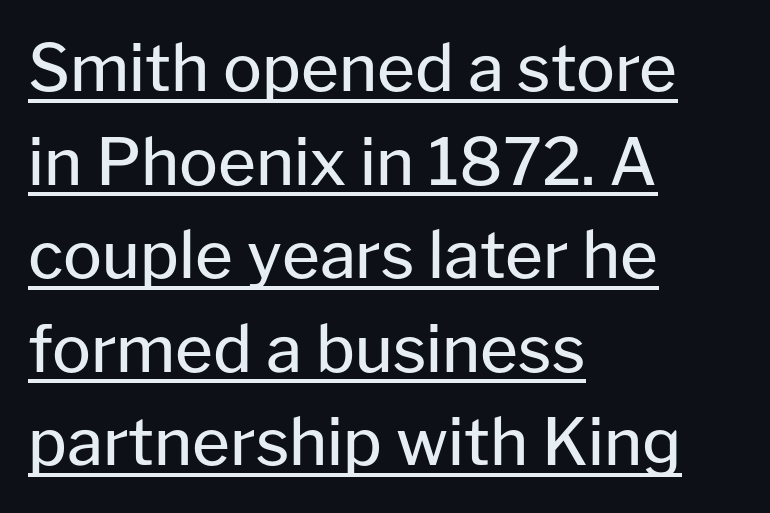
Notice how a bar underscores the lettering throughout. This rendering uses left alignment, leaving the right contour irregular. The lines sit at an ordinary, default distance from one another. Standard letterfit; no display-style spreading of the glyphs.
